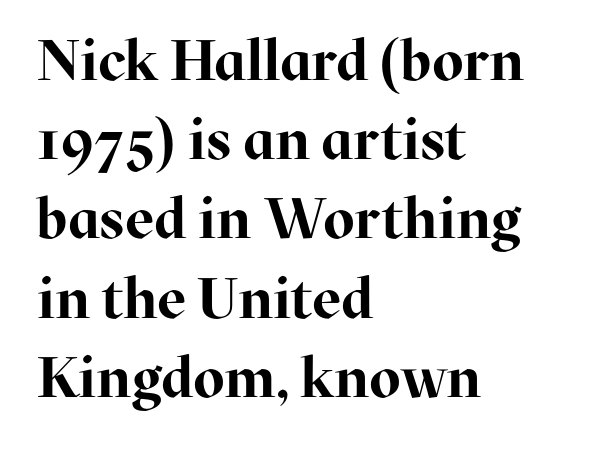
The image shows 57 px bold serif type, upright; set left-aligned, normal line spacing (1.39x), normal letter spacing, not underlined; high stroke contrast and a medium x-height.
